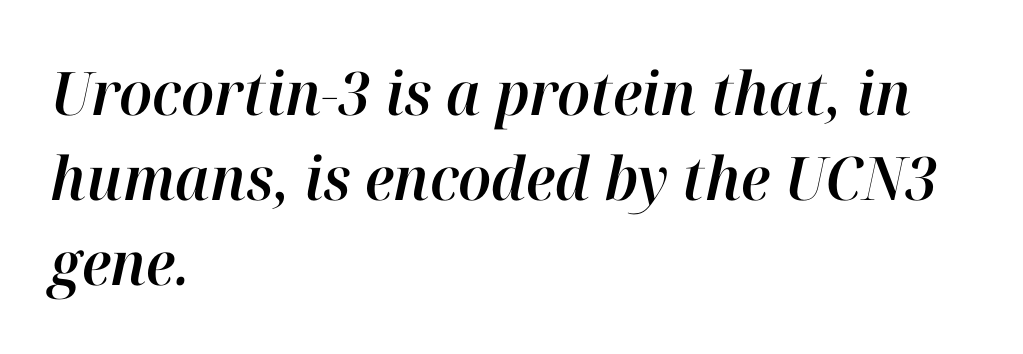
{"italic": "yes", "lean": "right", "slant_degrees": 12, "width": "normal", "stroke_contrast": "high", "x_height": "medium", "monospaced": "no", "underline": "no", "align": "left", "line_spacing": "normal", "line_spacing_ratio": 1.42, "letter_spacing": "normal", "letter_spacing_em": 0.0, "glyph_px": 60}
